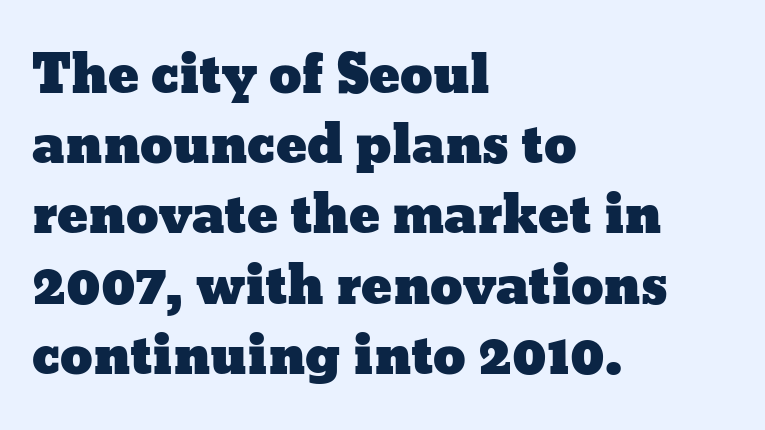
Vertical spacing — default. Think of a printed novel: that variable character pitch is what you see here. Designer's note — italics off, roman on. Standard letterfit; no display-style spreading of the glyphs. The area under the type is left untouched. The lines in this sample share a left origin and differ only in where they stop.
